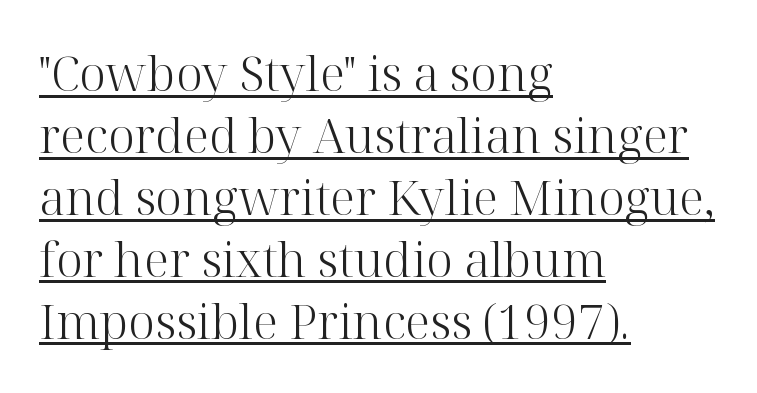
The image shows 48 px light serif type, upright; set left-aligned, normal line spacing (1.29x), normal letter spacing, underlined; high stroke contrast and a medium x-height.
